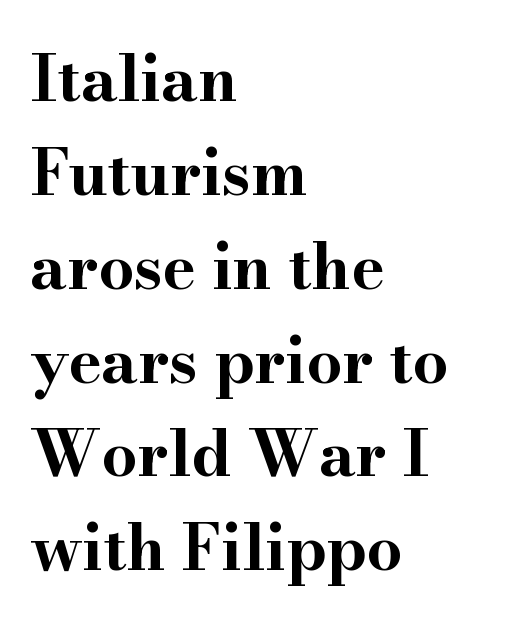
Q: Is the text bold? A: Yes.
Q: Is the text italic (slanted)? A: No, it is upright.
Q: Is the typeface a serif or a sans-serif typeface? A: Serif.
Q: Is the text underlined? A: No.
Q: How is the paragraph aligned? A: Left-aligned.
Q: Is the spacing between letters normal or unusually wide? A: Normal.
Q: Is the spacing between lines tight, normal or loose? A: Normal.
Q: Width (condensed, normal, or wide)? A: Wide.
Q: Stroke contrast? A: High.
Q: x-height? A: Small.
Q: Monospaced? A: No.
